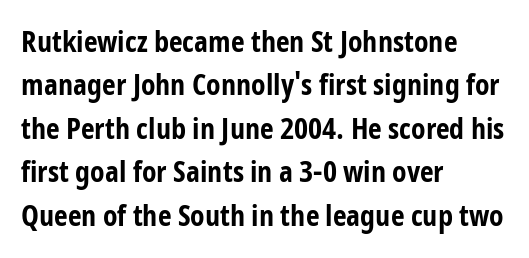
{"serif": "no", "italic": "no", "bold": "yes", "weight": "bold", "width": "condensed", "stroke_contrast": "low", "x_height": "medium", "monospaced": "no", "underline": "no", "align": "left", "line_spacing": "normal", "line_spacing_ratio": 1.45, "letter_spacing": "normal", "letter_spacing_em": 0.0, "glyph_px": 30}
